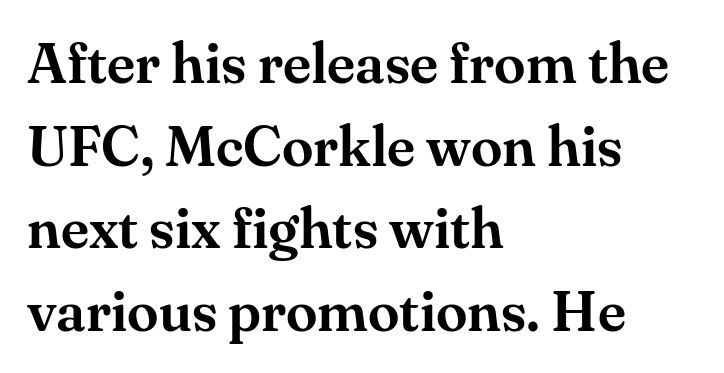
Q: Is the text italic (slanted)? A: No, it is upright.
Q: Is the typeface a serif or a sans-serif typeface? A: Serif.
Q: Is the text underlined? A: No.
Q: How is the paragraph aligned? A: Left-aligned.
Q: Is the spacing between letters normal or unusually wide? A: Normal.
Q: Is the spacing between lines tight, normal or loose? A: Normal.
Q: Width (condensed, normal, or wide)? A: Normal.
Q: Stroke contrast? A: Medium.
Q: x-height? A: Small.
Q: Monospaced? A: No.
